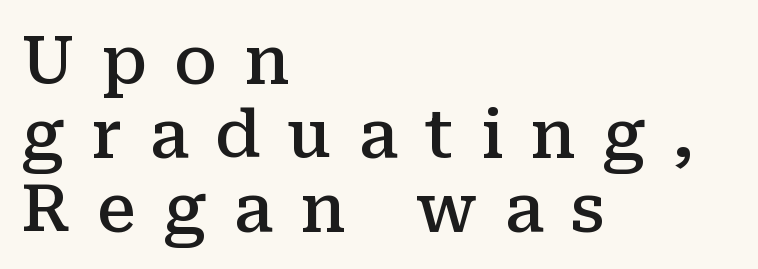
The letters are spread apart with noticeably loose tracking. Students, observe: this is what under-led, compact text looks like. Think of a printed novel: that variable character pitch is what you see here. Is the type bold? Partly — it's a semibold, heavier than regular but not fully bold. Honestly, there is no underline to notice here at all.
